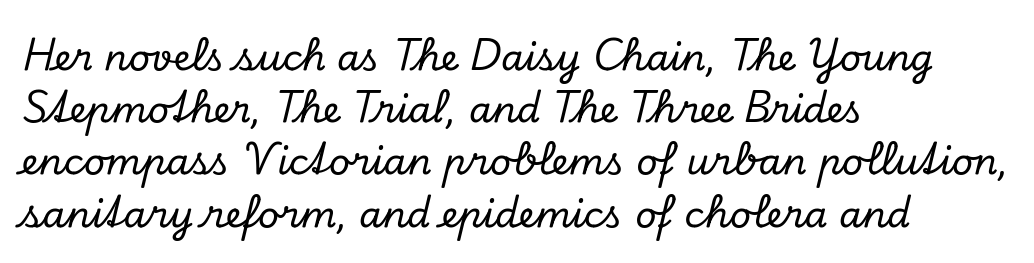
The image shows 37 px serif type, italic (leaning right); set left-aligned, normal line spacing (1.41x), normal letter spacing, not underlined; low stroke contrast and a small x-height.
